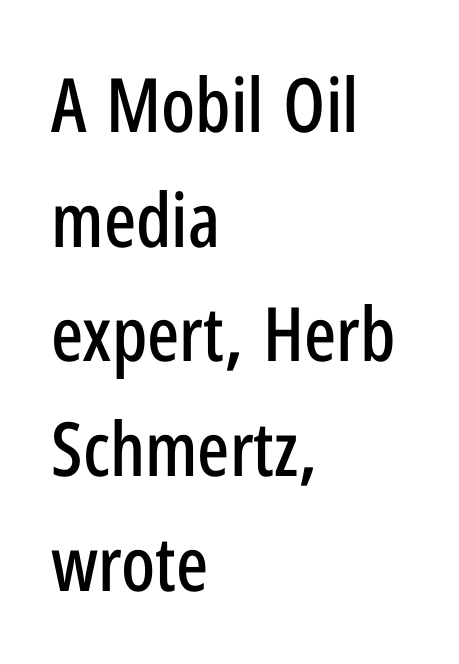
The image shows 75 px condensed sans-serif type, upright; set left-aligned, normal line spacing (1.53x), normal letter spacing, not underlined; low stroke contrast and a medium x-height.
